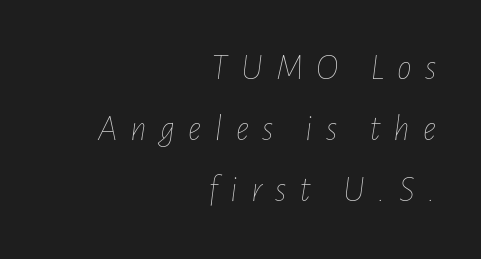
Varying glyph widths throughout — classic text-font behaviour. The rows are spaced the way most documents space them. Lines of text with bare space underneath. The letters are slanted; this is an italic face. Casual observation: everything's shoved over to the right.
